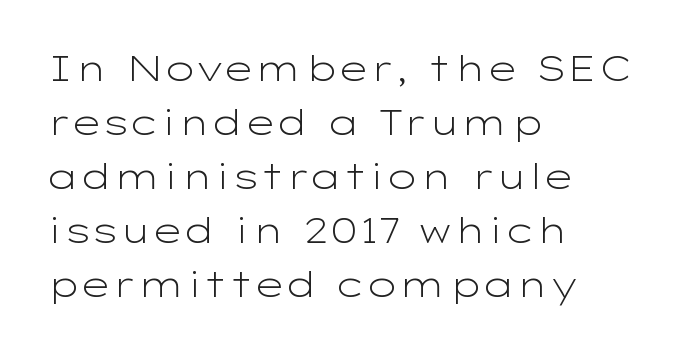
Q: Is the text bold? A: No.
Q: Is the text italic (slanted)? A: No, it is upright.
Q: Is the typeface a serif or a sans-serif typeface? A: Sans-serif.
Q: Is the text underlined? A: No.
Q: How is the paragraph aligned? A: Left-aligned.
Q: Is the spacing between letters normal or unusually wide? A: Normal.
Q: Is the spacing between lines tight, normal or loose? A: Normal.
Q: Width (condensed, normal, or wide)? A: Wide.
Q: Stroke contrast? A: Low.
Q: x-height? A: Medium.
Q: Monospaced? A: No.
